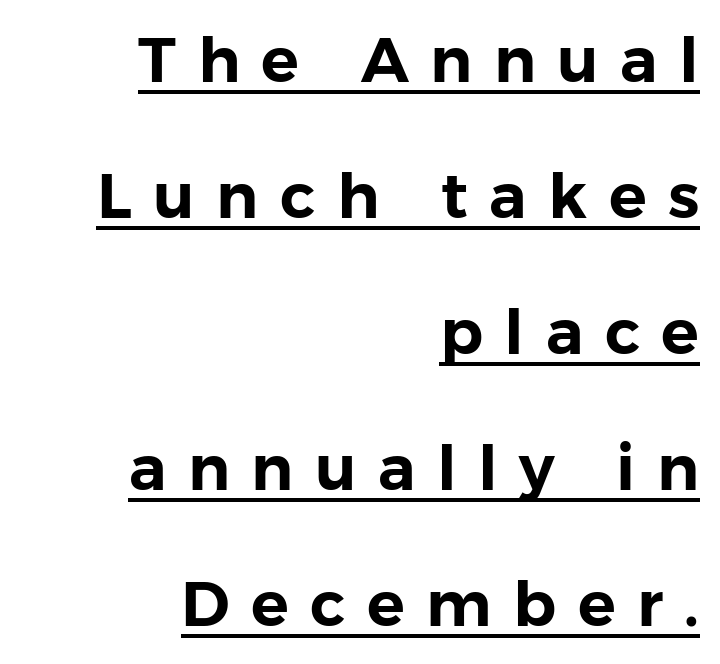
The line texture is sparse and dotted thanks to wide tracking. Leftover space on each line is placed entirely before the opening word. How would I describe the line gaps? Wide and relaxed. Has an underline been added? It has. This sample has the flowing, uneven cadence of proportional lettering. Designer's note — italics off, roman on.
